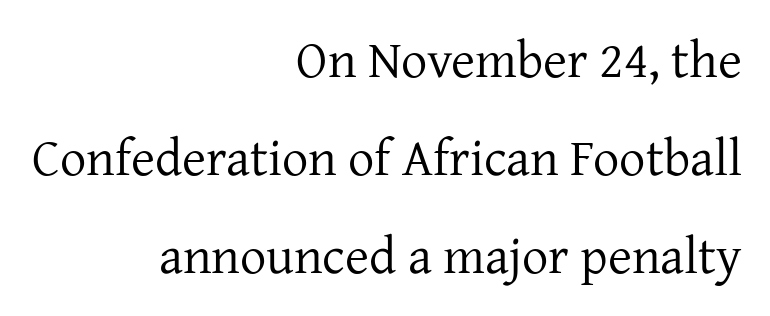
Q: Is the text bold? A: No.
Q: Is the text italic (slanted)? A: No, it is upright.
Q: Is the typeface a serif or a sans-serif typeface? A: Serif.
Q: Is the text underlined? A: No.
Q: How is the paragraph aligned? A: Right-aligned.
Q: Is the spacing between letters normal or unusually wide? A: Normal.
Q: Width (condensed, normal, or wide)? A: Normal.
Q: Stroke contrast? A: Low.
Q: x-height? A: Medium.
Q: Monospaced? A: No.
